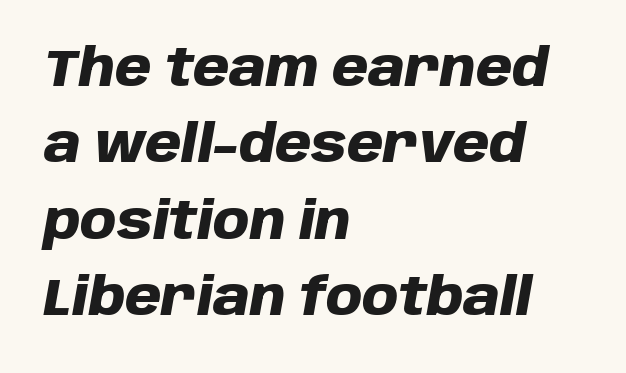
Q: Is the text bold? A: Yes.
Q: Is the text italic (slanted)? A: Yes, it leans right by about 10 degrees.
Q: Is the text underlined? A: No.
Q: How is the paragraph aligned? A: Left-aligned.
Q: Is the spacing between letters normal or unusually wide? A: Normal.
Q: Is the spacing between lines tight, normal or loose? A: Normal.
Q: Width (condensed, normal, or wide)? A: Normal.
Q: Stroke contrast? A: Low.
Q: x-height? A: Large.
Q: Monospaced? A: No.
